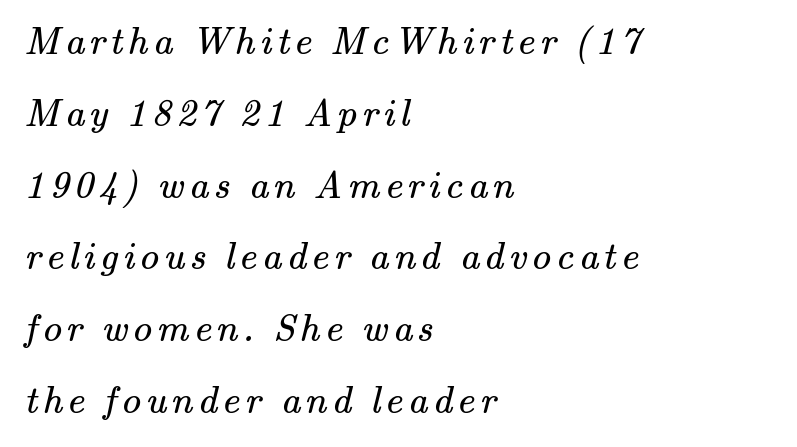
The image shows 39 px regular-weight serif type; set left-aligned, line spacing 1.84x, not underlined; medium stroke contrast and a small x-height.
